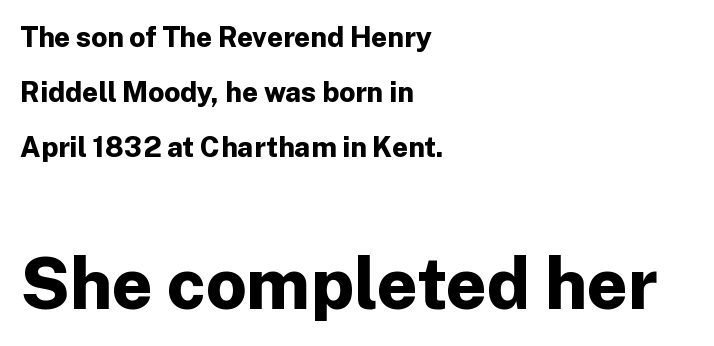
These lines were composed using upright roman letters. Inter-character spacing is left at the font's built-in metrics. The letters advance in unequal steps, a hallmark of proportional type. Rule under the text: the space is simply empty.
